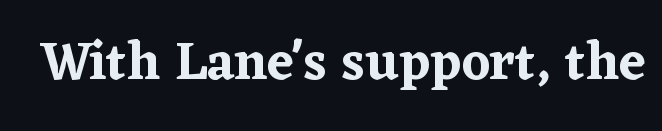
The glyphs in this specimen are seriffed. Here the designer chose a conventional face with non-uniform glyph widths. The zone under the glyphs is completely vacant. In terms of posture, this sample is upright.
